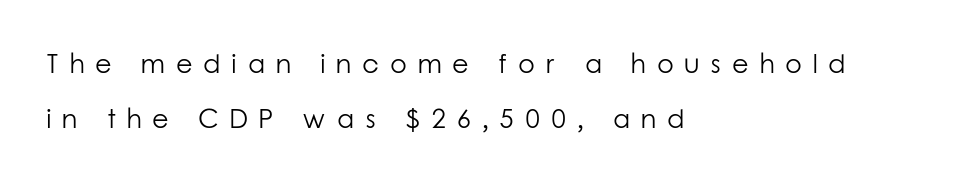
Words float on clear page, feet unadorned. The line texture is sparse and dotted thanks to wide tracking. No extra ink here — the face is not bold. A classic flush-left, rag-right setting is used for this passage.
